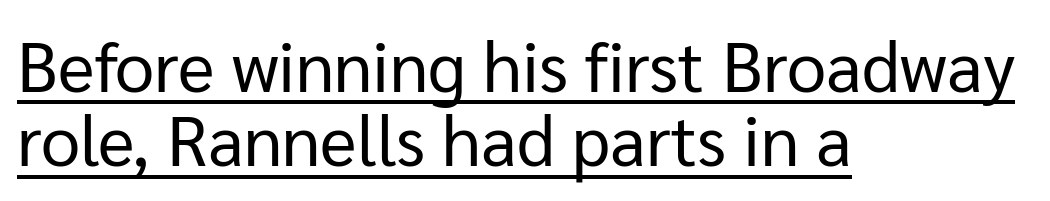
{"serif": "no", "italic": "no", "bold": "no", "weight": "regular", "width": "normal", "stroke_contrast": "low", "x_height": "medium", "monospaced": "no", "underline": "yes", "align": "left", "line_spacing": "tight", "line_spacing_ratio": 1.06, "letter_spacing": "normal", "letter_spacing_em": 0.0, "glyph_px": 70}
